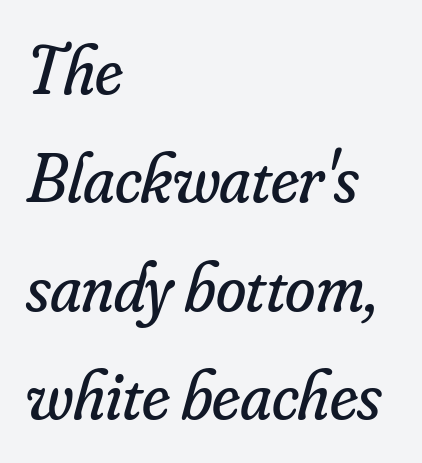
The lines in this sample share a left origin and differ only in where they stop. Proportional: the letters do not fall into vertical columns. Would a proofreader flag this as italicized? Yes. This reads as an unemphasized weight, regular at the heaviest.
